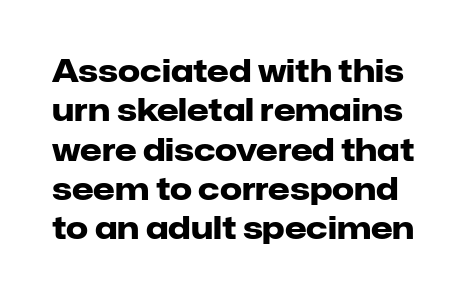
Q: Is the text bold? A: Yes.
Q: Is the text italic (slanted)? A: No, it is upright.
Q: Is the typeface a serif or a sans-serif typeface? A: Sans-serif.
Q: Is the text underlined? A: No.
Q: Is the spacing between letters normal or unusually wide? A: Normal.
Q: Is the spacing between lines tight, normal or loose? A: Normal.
Q: Width (condensed, normal, or wide)? A: Normal.
Q: Stroke contrast? A: Low.
Q: x-height? A: Medium.
Q: Monospaced? A: No.
